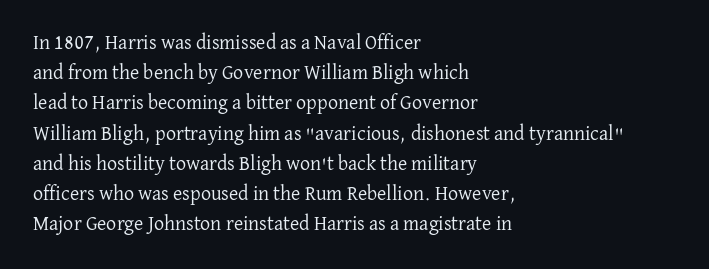
The image shows 20 px text type, upright; set left-aligned, normal line spacing (1.51x), normal letter spacing, not underlined.
